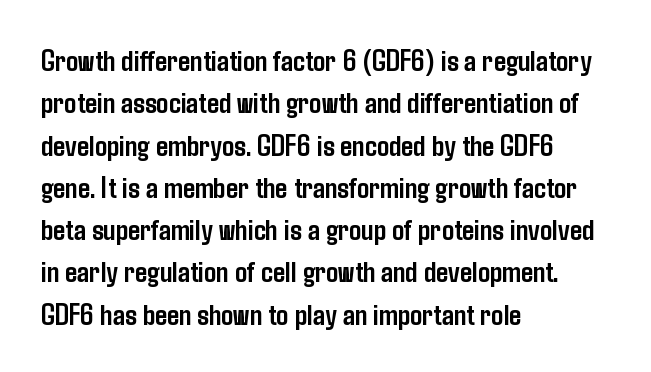
{"serif": "no", "italic": "no", "bold": "yes", "weight": "semibold", "width": "condensed", "stroke_contrast": "low", "x_height": "medium", "monospaced": "no", "underline": "no", "align": "left", "line_spacing": "normal", "line_spacing_ratio": 1.41, "letter_spacing": "normal", "letter_spacing_em": 0.0, "glyph_px": 30}
